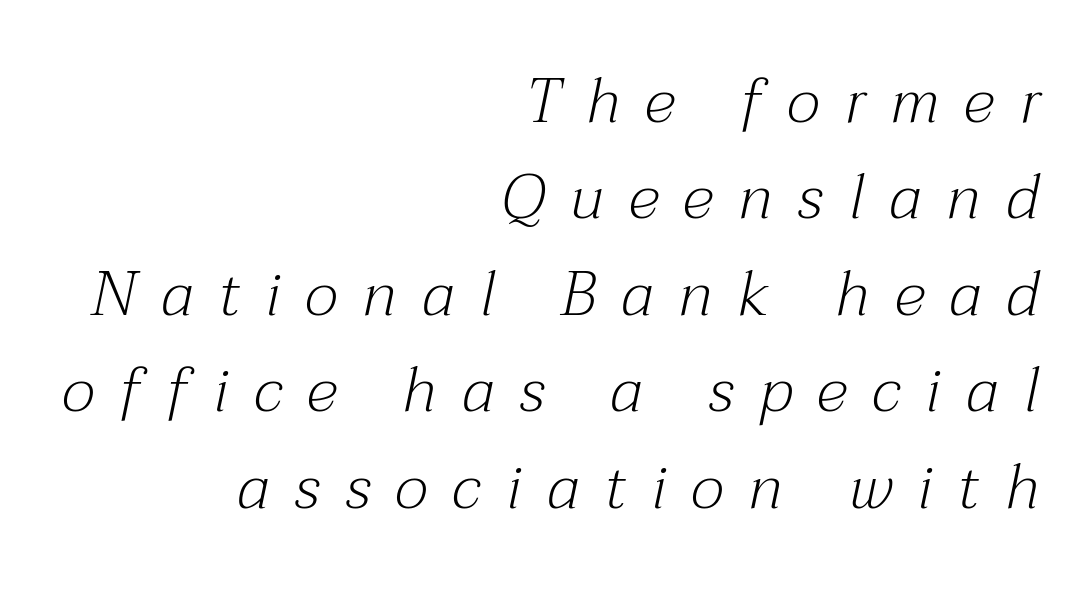
The image shows 63 px light serif type, italic (leaning right); set right-aligned, normal line spacing (1.53x), unusually wide letter spacing (+0.4 em), not underlined; medium stroke contrast and a medium x-height.
